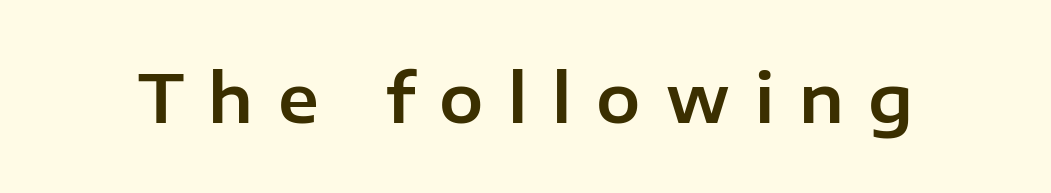
The image shows 66 px sans-serif type, upright; set unusually wide letter spacing (+0.37 em), not underlined; low stroke contrast and a medium x-height.
